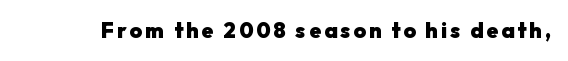
The image shows 21 px bold type, upright; set not underlined.
